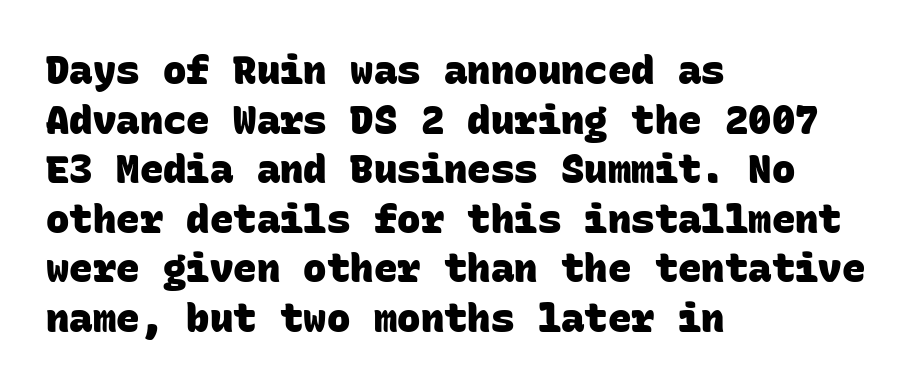
{"serif": "no", "bold": "yes", "weight": "heavy", "width": "normal", "stroke_contrast": "low", "x_height": "large", "monospaced": "yes", "underline": "no", "align": "left", "line_spacing": "normal", "line_spacing_ratio": 1.27, "letter_spacing": "normal", "letter_spacing_em": 0.0, "glyph_px": 39}
